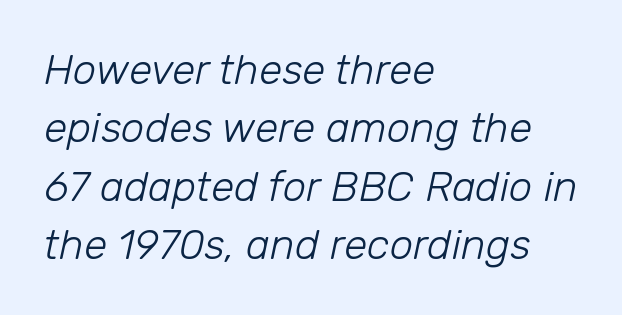
The image shows 42 px light type, italic (leaning right); set left-aligned, normal line spacing (1.39x), normal letter spacing, not underlined; low stroke contrast and a medium x-height.
